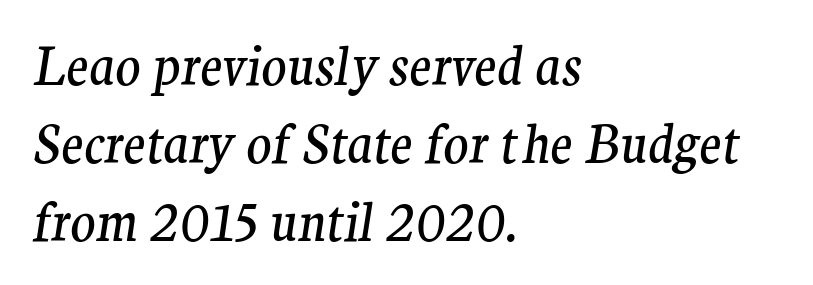
{"serif": "yes", "italic": "yes", "lean": "right", "slant_degrees": 9, "bold": "no", "weight": "regular", "width": "normal", "stroke_contrast": "medium", "x_height": "medium", "monospaced": "no", "underline": "no", "align": "left", "line_spacing": "normal", "line_spacing_ratio": 1.5, "letter_spacing": "normal", "letter_spacing_em": 0.0, "glyph_px": 52}
